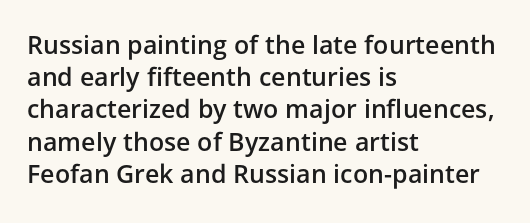
The image shows 25 px text type, upright; set left-aligned, normal line spacing (1.29x), normal letter spacing, not underlined.
